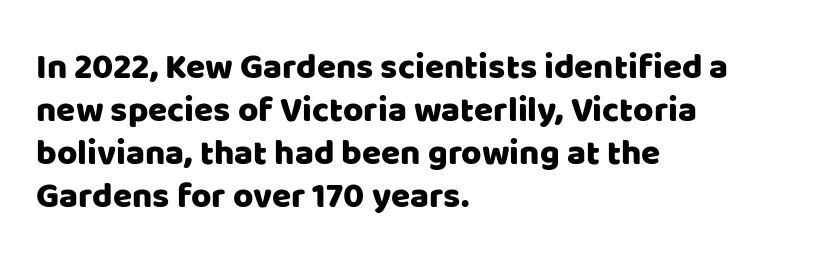
{"serif": "no", "italic": "no", "width": "normal", "stroke_contrast": "low", "x_height": "large", "monospaced": "no", "underline": "no", "align": "left", "line_spacing_ratio": 1.23, "letter_spacing": "normal", "letter_spacing_em": 0.0, "glyph_px": 35}
